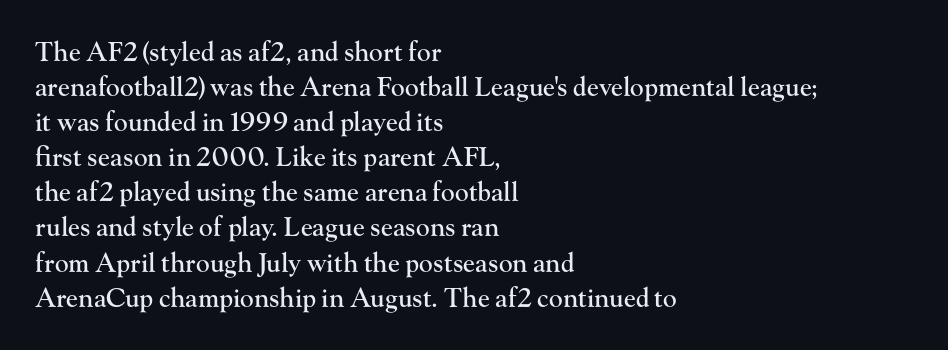
Q: Is the text italic (slanted)? A: No, it is upright.
Q: Is the text underlined? A: No.
Q: How is the paragraph aligned? A: Left-aligned.
Q: Is the spacing between letters normal or unusually wide? A: Normal.
Q: Is the spacing between lines tight, normal or loose? A: Normal.
